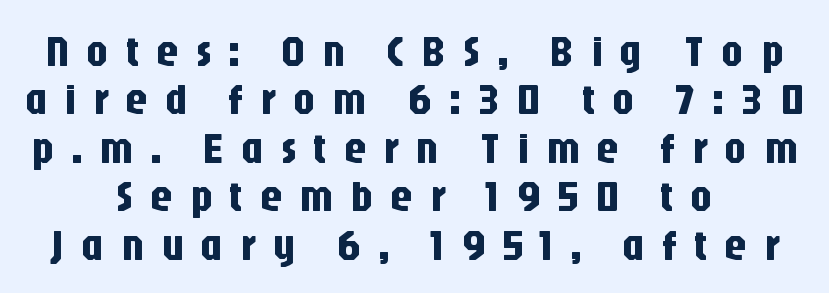
{"serif": "no", "italic": "no", "width": "condensed", "stroke_contrast": "low", "x_height": "large", "monospaced": "no", "underline": "no", "align": "center", "line_spacing": "tight", "line_spacing_ratio": 1.1, "letter_spacing": "wide", "letter_spacing_em": 0.38, "glyph_px": 44}
